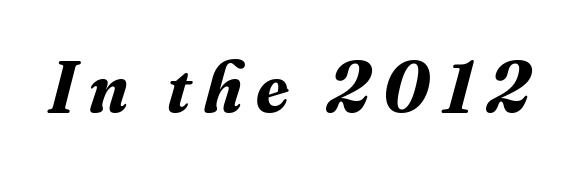
{"serif": "yes", "italic": "yes", "lean": "right", "slant_degrees": 16, "bold": "yes", "weight": "bold", "width": "normal", "stroke_contrast": "medium", "x_height": "small", "monospaced": "no", "underline": "no", "glyph_px": 72}
